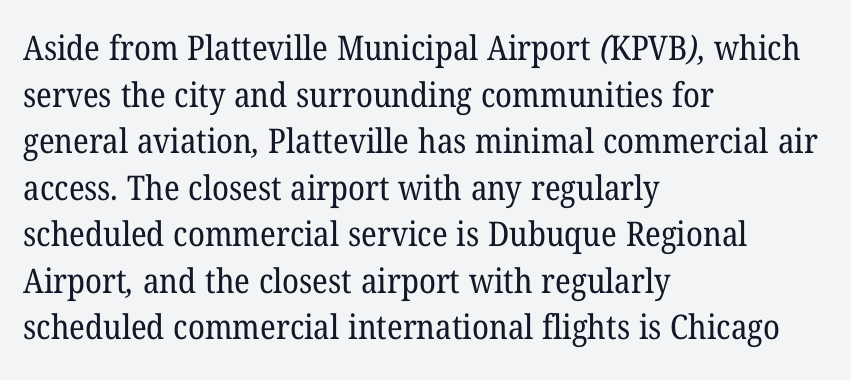
All the whitespace from short lines collects on the right. The font family rendered here belongs to the serif group. Is the stroke heavy? The answer is a plain regular-or-lighter. Has an underline been added? It has not.
